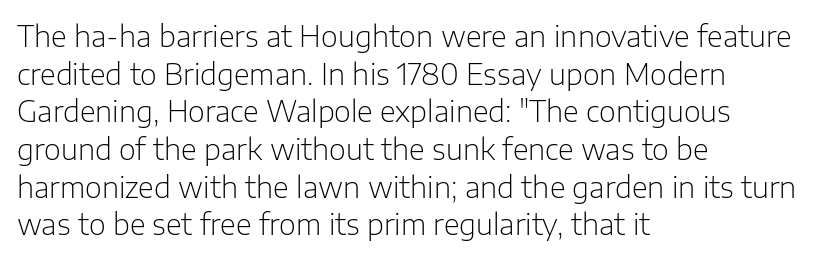
Q: Is the text bold? A: No.
Q: Is the text italic (slanted)? A: No, it is upright.
Q: Is the typeface a serif or a sans-serif typeface? A: Sans-serif.
Q: Is the text underlined? A: No.
Q: How is the paragraph aligned? A: Left-aligned.
Q: Is the spacing between letters normal or unusually wide? A: Normal.
Q: Is the spacing between lines tight, normal or loose? A: Normal.
Q: Width (condensed, normal, or wide)? A: Normal.
Q: Stroke contrast? A: Low.
Q: x-height? A: Medium.
Q: Monospaced? A: No.
